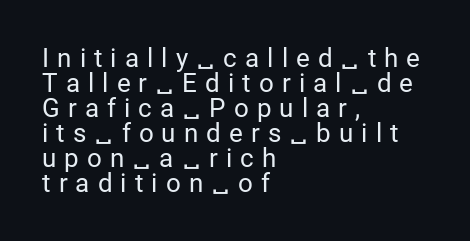
The image shows 26 px text type, upright; set left-aligned, tight line spacing (0.96x), unusually wide letter spacing (+0.31 em), not underlined.
